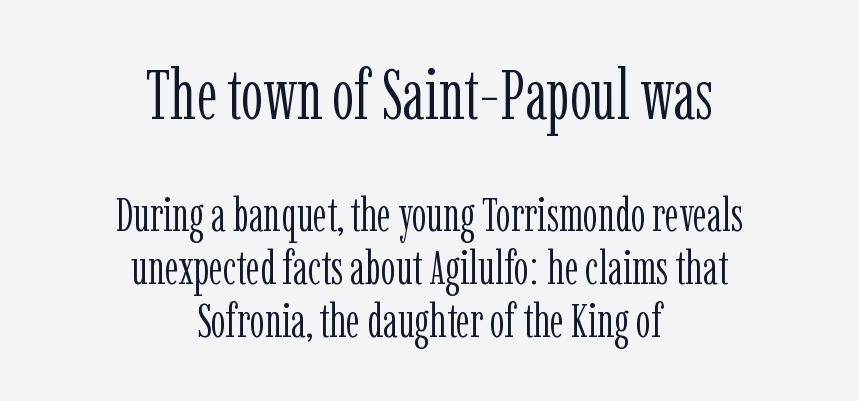
Both edges are ragged and mirror each other, which tells us the setting is centered. The upper block of text is set noticeably larger than the block beneath it. Each stroke keeps to a modest, everyday thickness or less. Tall strokes in this sample are plumb rather than angled.
